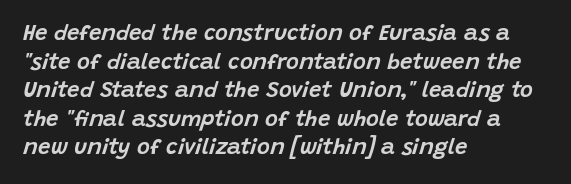
Q: Is the text italic (slanted)? A: Yes, it leans right by about 15 degrees.
Q: Is the text underlined? A: No.
Q: How is the paragraph aligned? A: Left-aligned.
Q: Is the spacing between letters normal or unusually wide? A: Normal.
Q: Is the spacing between lines tight, normal or loose? A: Normal.
